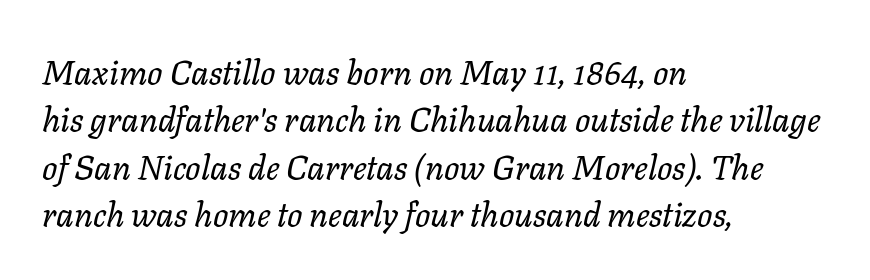
Spacing verdict: proportional, widths tailored to each character. This sample uses an oblique cut, with every glyph tilted off the vertical. Stroke thickness stays within the range of a standard reading face or lighter. Underlining? Definitely not there.
